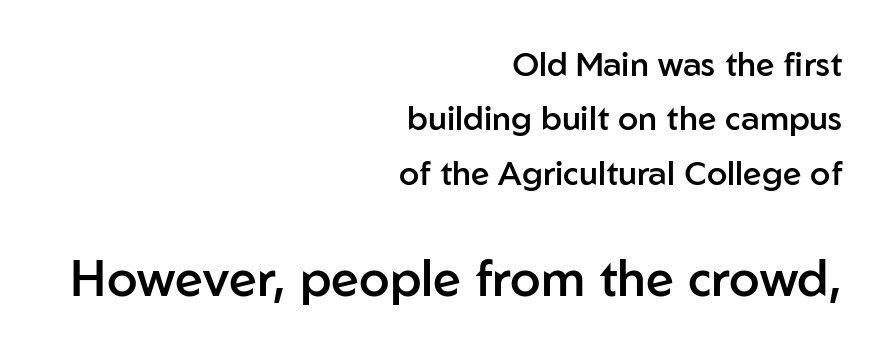
The image shows 50 px semibold sans-serif type, upright; set right-aligned, normal line spacing (1.65x), normal letter spacing, not underlined; the second (bottom) block is 1.52x larger; low stroke contrast and a medium x-height.
